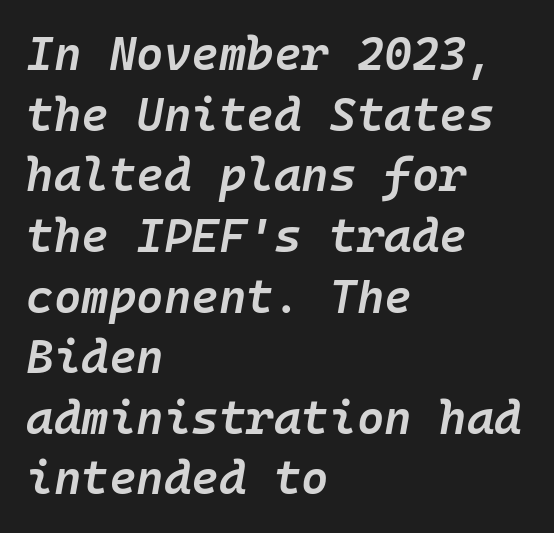
If you drew a ruler down the left edge, every line would touch it. Semibold letterforms, between regular and bold. Slanted lettering throughout. Lines of text with bare space underneath. What stands out about the letter spacing? Nothing — it is the standard amount. A normal amount of white space separates one row of letters from the next.
